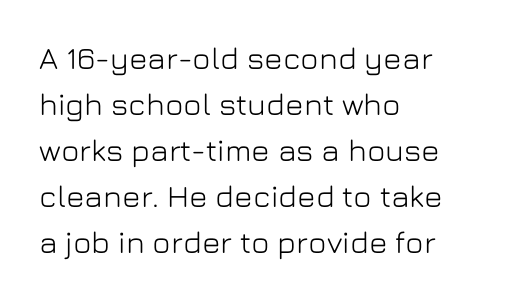
Q: Is the text italic (slanted)? A: No, it is upright.
Q: Is the typeface a serif or a sans-serif typeface? A: Sans-serif.
Q: Is the text underlined? A: No.
Q: How is the paragraph aligned? A: Left-aligned.
Q: Is the spacing between letters normal or unusually wide? A: Normal.
Q: Is the spacing between lines tight, normal or loose? A: Normal.
Q: Width (condensed, normal, or wide)? A: Normal.
Q: Stroke contrast? A: Low.
Q: x-height? A: Medium.
Q: Monospaced? A: No.
